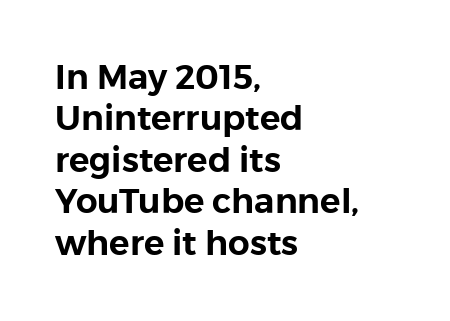
{"serif": "no", "italic": "no", "width": "normal", "stroke_contrast": "low", "x_height": "medium", "monospaced": "no", "underline": "no", "align": "left", "line_spacing_ratio": 1.22, "letter_spacing": "normal", "letter_spacing_em": 0.0, "glyph_px": 34}
